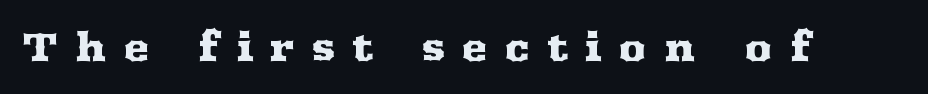
Q: Is the text italic (slanted)? A: No, it is upright.
Q: Is the typeface a serif or a sans-serif typeface? A: Serif.
Q: Is the text underlined? A: No.
Q: Is the spacing between letters normal or unusually wide? A: Unusually wide.
Q: Width (condensed, normal, or wide)? A: Wide.
Q: Stroke contrast? A: Medium.
Q: x-height? A: Medium.
Q: Monospaced? A: No.
